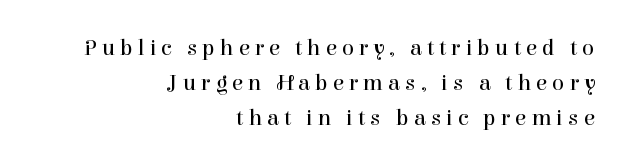
The image shows 23 px text type, upright; set right-aligned, normal line spacing (1.52x), unusually wide letter spacing (+0.21 em), not underlined.
